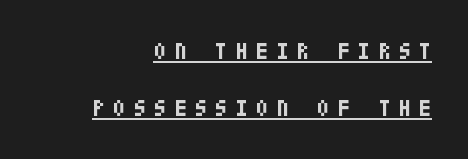
{"italic": "no", "bold": "yes", "underline": "yes", "line_spacing": "loose", "line_spacing_ratio": 2.49, "letter_spacing": "wide", "letter_spacing_em": 0.34, "glyph_px": 23}
